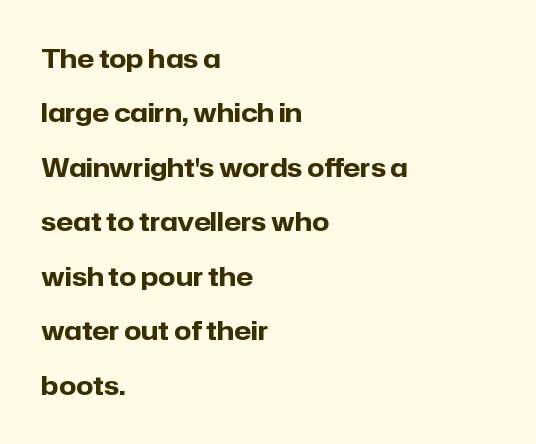
Q: Is the text bold? A: Yes.
Q: Is the text italic (slanted)? A: No, it is upright.
Q: Is the text underlined? A: No.
Q: How is the paragraph aligned? A: Left-aligned.
Q: Is the spacing between letters normal or unusually wide? A: Normal.
Q: Is the spacing between lines tight, normal or loose? A: Loose.
